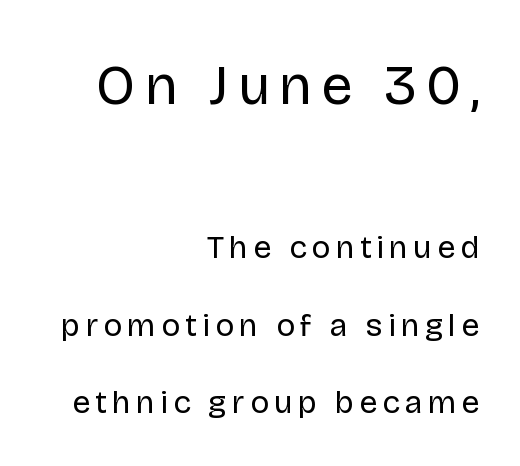
The rendering uses natural spacing where letterforms have individual widths. The passage shown stacks its lines with a broad gap. Is the type heavy? It reads as light-to-regular instead. Designer's note — italics off, roman on.
